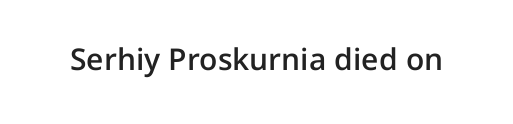
{"serif": "no", "italic": "no", "bold": "semi", "weight": "semibold", "width": "normal", "stroke_contrast": "low", "x_height": "medium", "monospaced": "no", "underline": "no", "letter_spacing": "normal", "letter_spacing_em": 0.0, "glyph_px": 30}
